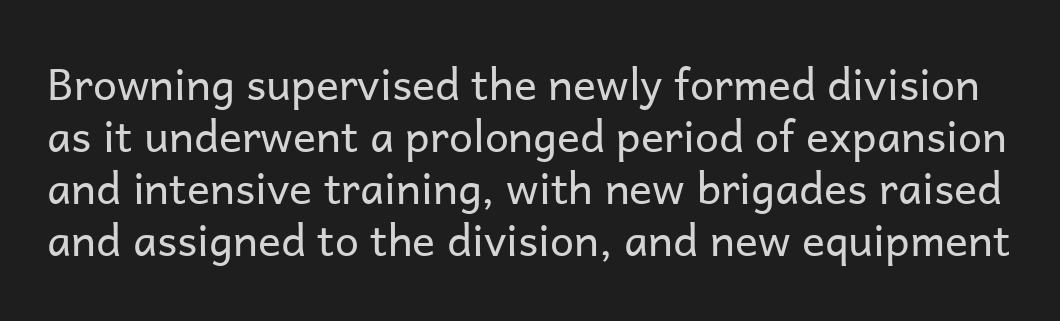
Q: Is the text bold? A: No.
Q: Is the text italic (slanted)? A: No, it is upright.
Q: Is the typeface a serif or a sans-serif typeface? A: Sans-serif.
Q: Is the text underlined? A: No.
Q: Is the spacing between letters normal or unusually wide? A: Normal.
Q: Width (condensed, normal, or wide)? A: Normal.
Q: Stroke contrast? A: Low.
Q: x-height? A: Medium.
Q: Monospaced? A: No.
